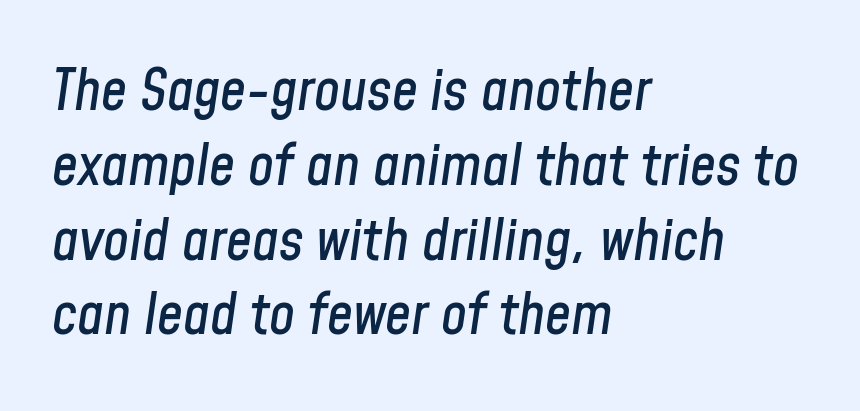
{"italic": "yes", "lean": "right", "slant_degrees": 8, "width": "condensed", "stroke_contrast": "low", "x_height": "medium", "monospaced": "no", "underline": "no", "align": "left", "line_spacing": "normal", "line_spacing_ratio": 1.29, "letter_spacing": "normal", "letter_spacing_em": 0.0, "glyph_px": 58}
